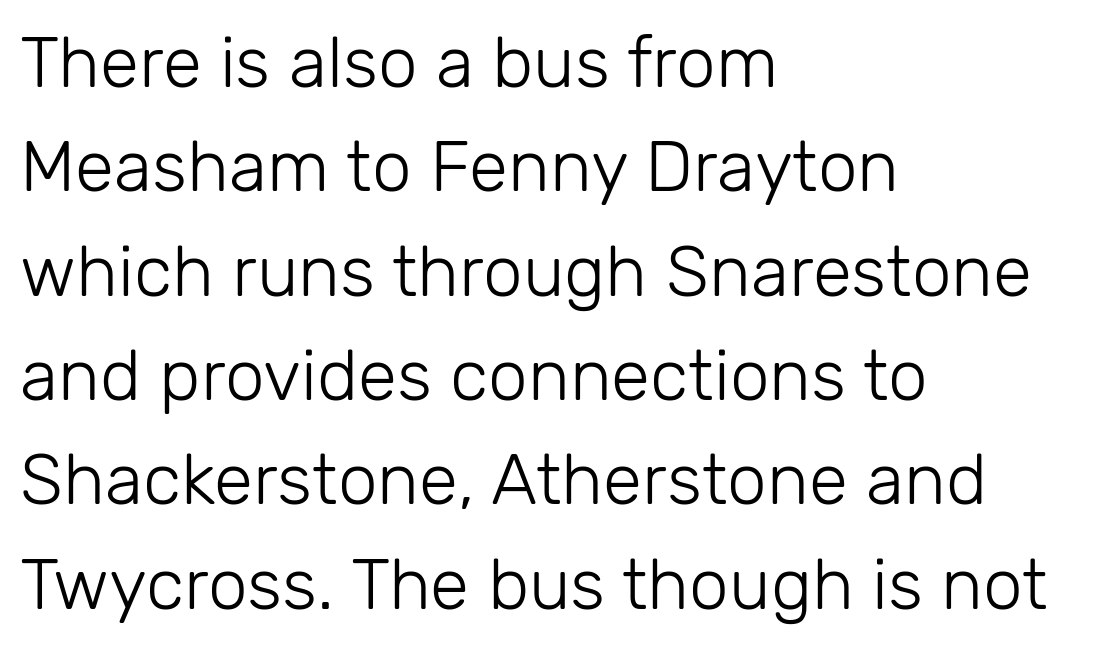
The image shows 71 px light sans-serif type, upright; set left-aligned, normal line spacing (1.47x), normal letter spacing, not underlined; low stroke contrast and a medium x-height.
